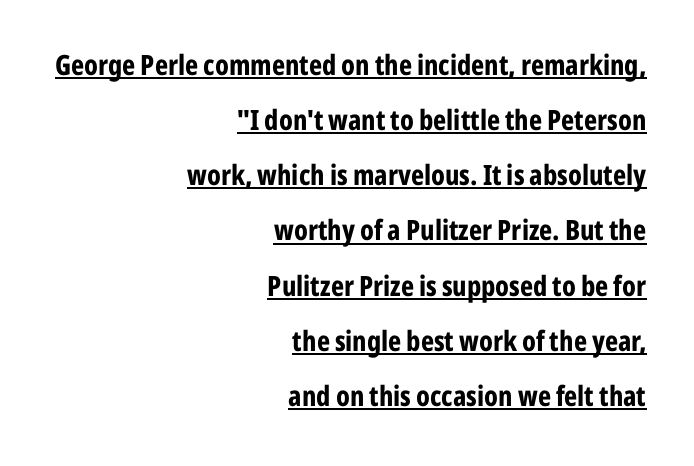
{"serif": "no", "italic": "no", "bold": "yes", "weight": "bold", "width": "condensed", "stroke_contrast": "low", "x_height": "medium", "monospaced": "no", "underline": "yes", "align": "right", "line_spacing": "loose", "line_spacing_ratio": 1.97, "letter_spacing": "normal", "letter_spacing_em": 0.0, "glyph_px": 28}
